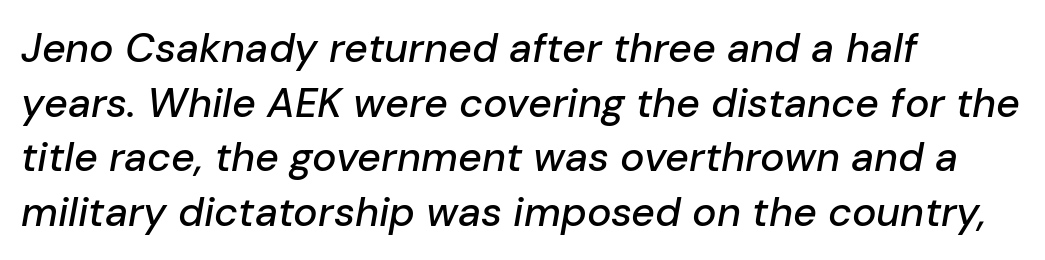
{"italic": "yes", "lean": "right", "slant_degrees": 10, "width": "normal", "stroke_contrast": "low", "x_height": "medium", "monospaced": "no", "underline": "no", "align": "left", "line_spacing": "normal", "line_spacing_ratio": 1.33, "letter_spacing": "normal", "letter_spacing_em": 0.0, "glyph_px": 41}
